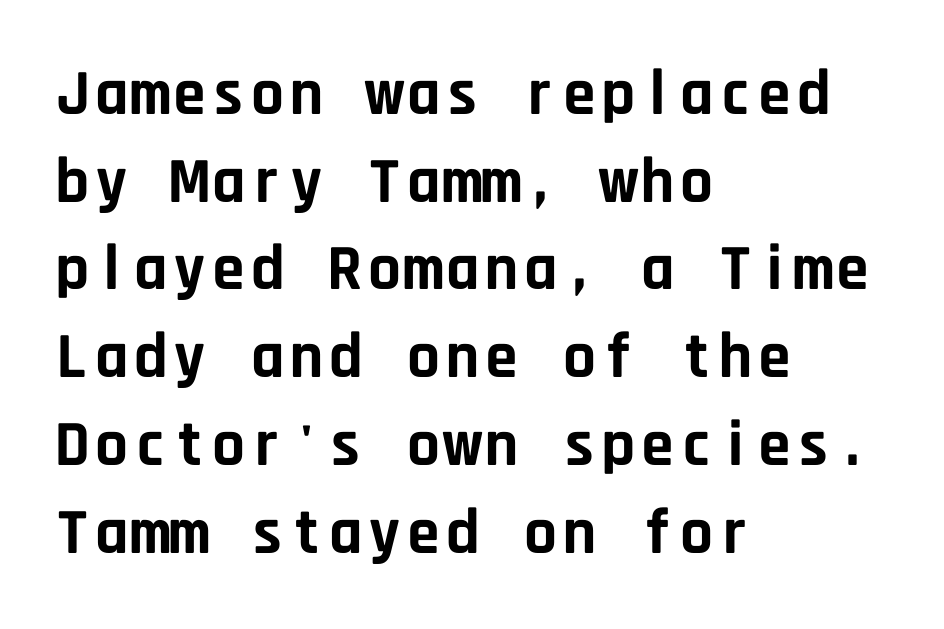
The image shows 65 px bold sans-serif type, upright, monospaced; set left-aligned, normal line spacing (1.35x), normal letter spacing, not underlined; low stroke contrast and a large x-height.
